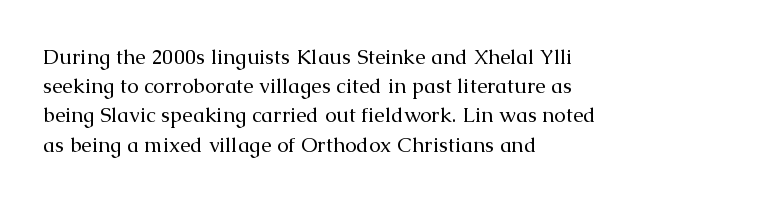
{"italic": "no", "bold": "no", "underline": "no", "align": "left", "line_spacing": "normal", "line_spacing_ratio": 1.39, "letter_spacing": "normal", "letter_spacing_em": 0.0, "glyph_px": 21}
